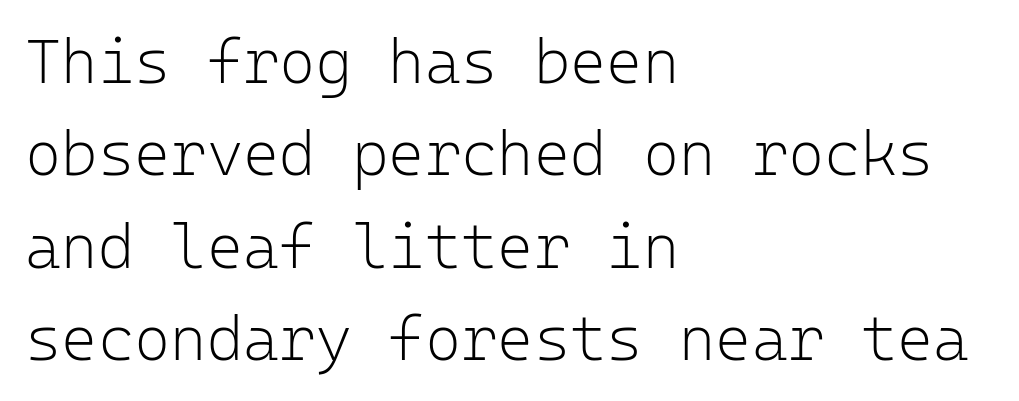
Q: Is the text bold? A: No.
Q: Is the text italic (slanted)? A: No, it is upright.
Q: Is the typeface a serif or a sans-serif typeface? A: Sans-serif.
Q: Is the text underlined? A: No.
Q: How is the paragraph aligned? A: Left-aligned.
Q: Is the spacing between letters normal or unusually wide? A: Normal.
Q: Is the spacing between lines tight, normal or loose? A: Normal.
Q: Width (condensed, normal, or wide)? A: Normal.
Q: Stroke contrast? A: Low.
Q: x-height? A: Medium.
Q: Monospaced? A: Yes.
